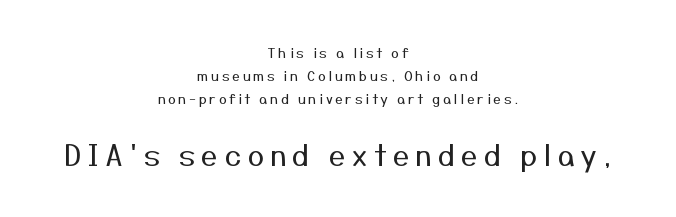
{"serif": "no", "italic": "no", "bold": "no", "weight": "regular", "width": "normal", "stroke_contrast": "medium", "x_height": "medium", "monospaced": "no", "underline": "no", "align": "center", "line_spacing": "normal", "line_spacing_ratio": 1.63, "larger_block": "second", "size_ratio": 2.14, "glyph_px": 30}
